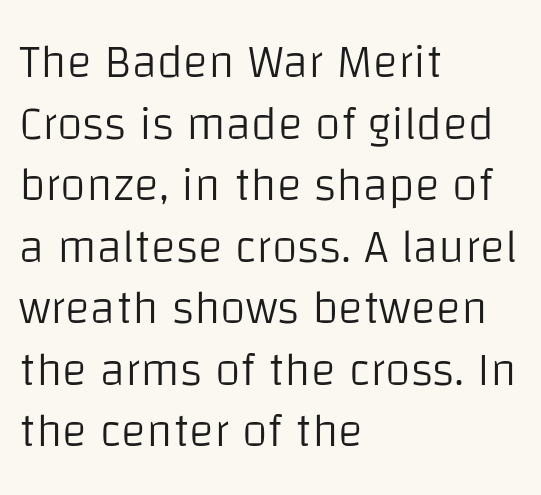
The image shows 47 px light sans-serif type, upright; set left-aligned, normal line spacing (1.31x), normal letter spacing, not underlined; low stroke contrast and a large x-height.
